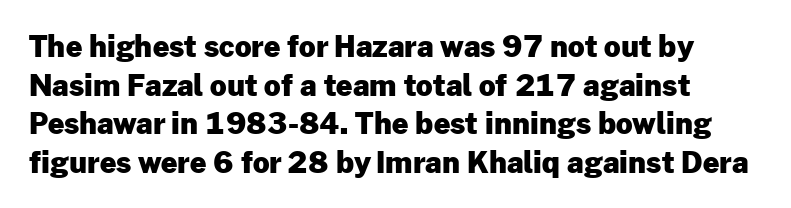
{"serif": "no", "italic": "no", "bold": "yes", "weight": "heavy", "width": "normal", "stroke_contrast": "low", "x_height": "medium", "monospaced": "no", "underline": "no", "line_spacing": "normal", "line_spacing_ratio": 1.33, "letter_spacing": "normal", "letter_spacing_em": 0.0, "glyph_px": 29}
